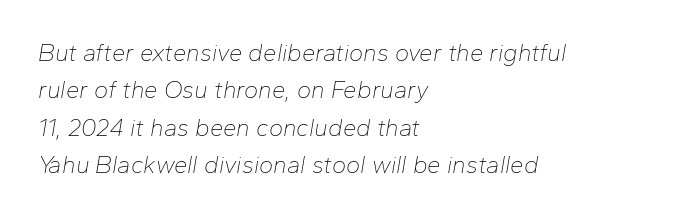
{"italic": "yes", "lean": "right", "slant_degrees": 10, "bold": "no", "underline": "no", "align": "left", "line_spacing": "normal", "line_spacing_ratio": 1.56, "letter_spacing": "normal", "letter_spacing_em": 0.0, "glyph_px": 24}
